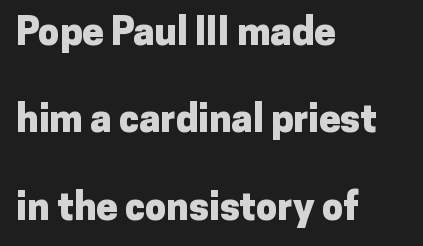
Q: Is the text bold? A: Yes.
Q: Is the text italic (slanted)? A: No, it is upright.
Q: Is the typeface a serif or a sans-serif typeface? A: Sans-serif.
Q: Is the text underlined? A: No.
Q: How is the paragraph aligned? A: Left-aligned.
Q: Is the spacing between letters normal or unusually wide? A: Normal.
Q: Is the spacing between lines tight, normal or loose? A: Loose.
Q: Width (condensed, normal, or wide)? A: Normal.
Q: Stroke contrast? A: Low.
Q: x-height? A: Medium.
Q: Monospaced? A: No.
